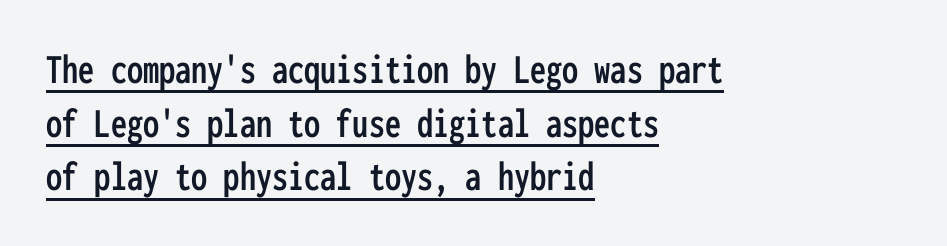
The image shows 43 px condensed sans-serif type, upright, monospaced; set left-aligned, normal line spacing (1.25x), normal letter spacing, underlined; low stroke contrast and a medium x-height.
